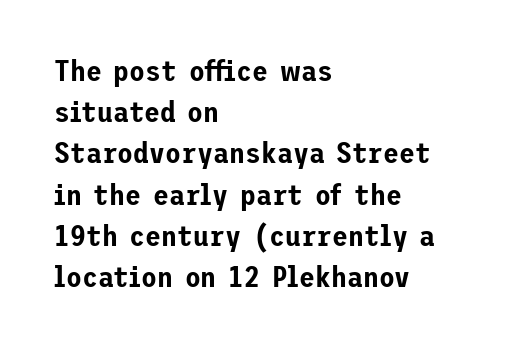
The image shows 29 px sans-serif type, upright; set left-aligned, normal line spacing (1.42x), normal letter spacing, not underlined; low stroke contrast and a medium x-height.
